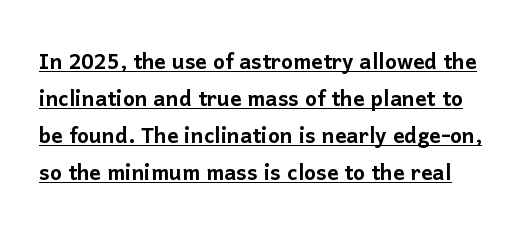
Q: Is the text italic (slanted)? A: No, it is upright.
Q: Is the typeface a serif or a sans-serif typeface? A: Sans-serif.
Q: Is the text underlined? A: Yes.
Q: Is the spacing between letters normal or unusually wide? A: Normal.
Q: Is the spacing between lines tight, normal or loose? A: Normal.
Q: Width (condensed, normal, or wide)? A: Normal.
Q: Stroke contrast? A: Low.
Q: x-height? A: Medium.
Q: Monospaced? A: No.
